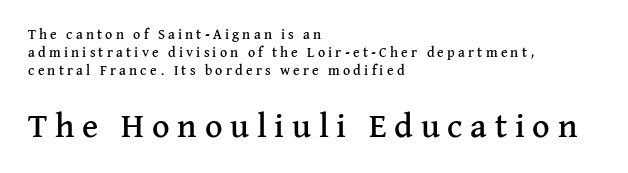
Q: Is the text italic (slanted)? A: No, it is upright.
Q: Is the typeface a serif or a sans-serif typeface? A: Serif.
Q: Is the text underlined? A: No.
Q: How is the paragraph aligned? A: Left-aligned.
Q: Is the spacing between letters normal or unusually wide? A: Unusually wide.
Q: Is the spacing between lines tight, normal or loose? A: Normal.
Q: Which block of text is set in a larger size, the first (top) or the second (bottom)? A: The second (bottom) one.
Q: Width (condensed, normal, or wide)? A: Normal.
Q: Stroke contrast? A: Medium.
Q: x-height? A: Medium.
Q: Monospaced? A: No.
